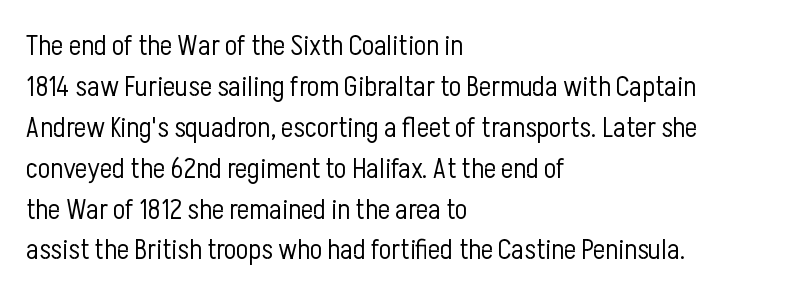
The image shows 29 px light, condensed sans-serif type, upright; set left-aligned, normal line spacing (1.41x), normal letter spacing, not underlined; low stroke contrast and a medium x-height.
